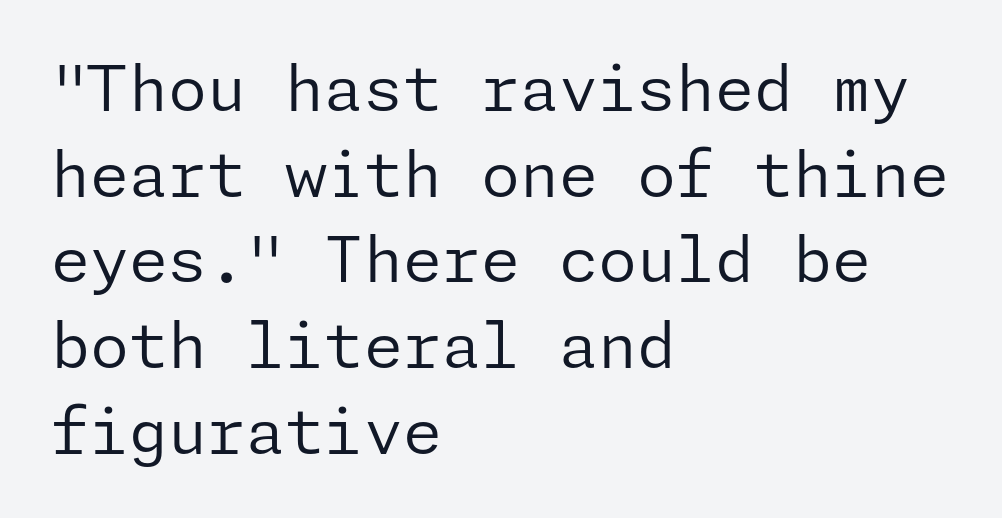
{"serif": "no", "italic": "no", "bold": "no", "weight": "regular", "width": "normal", "stroke_contrast": "low", "x_height": "medium", "underline": "no", "align": "left", "line_spacing": "normal", "line_spacing_ratio": 1.36, "letter_spacing": "normal", "letter_spacing_em": 0.0, "glyph_px": 63}
